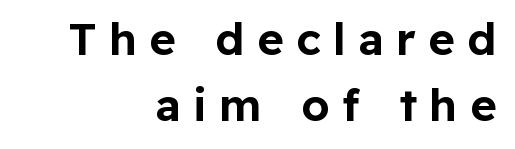
It's the straight-up-and-down kind of type. Line endings align vertically; line beginnings do not. Each new line begins a customary step beneath the previous one. The words here are not underlined. These lines are rendered in a variable-pitch font.
